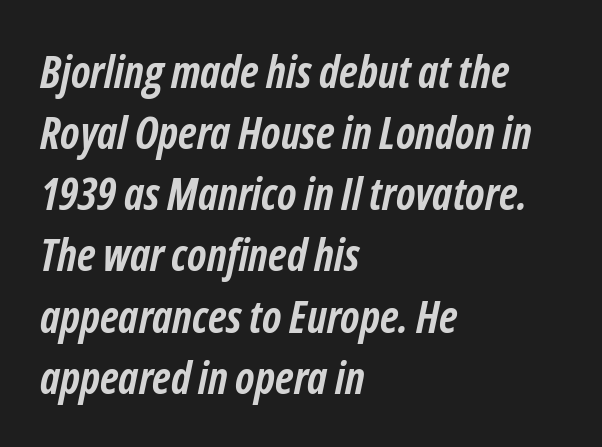
{"italic": "yes", "lean": "right", "slant_degrees": 12, "bold": "yes", "weight": "semibold", "width": "condensed", "stroke_contrast": "low", "x_height": "medium", "monospaced": "no", "underline": "no", "align": "left", "line_spacing": "normal", "line_spacing_ratio": 1.39, "letter_spacing": "normal", "letter_spacing_em": 0.0, "glyph_px": 44}
